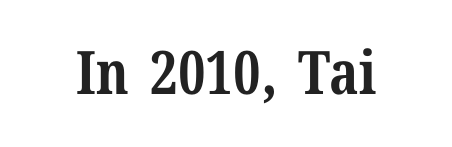
{"serif": "yes", "italic": "no", "bold": "yes", "weight": "bold", "width": "normal", "stroke_contrast": "medium", "x_height": "medium", "monospaced": "no", "underline": "no", "letter_spacing": "normal", "letter_spacing_em": 0.0, "glyph_px": 60}
